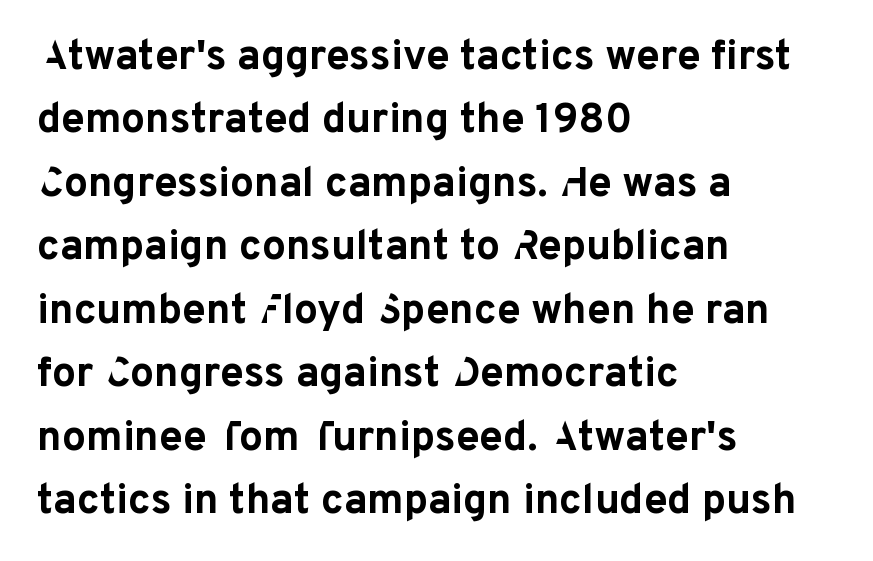
{"serif": "no", "italic": "no", "bold": "yes", "weight": "bold", "width": "normal", "stroke_contrast": "low", "x_height": "medium", "monospaced": "no", "underline": "no", "align": "left", "line_spacing": "normal", "line_spacing_ratio": 1.51, "letter_spacing": "normal", "letter_spacing_em": 0.0, "glyph_px": 42}
